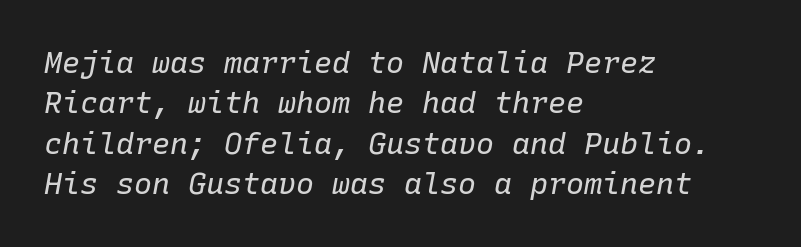
{"italic": "yes", "lean": "right", "slant_degrees": 10, "bold": "no", "weight": "regular", "width": "normal", "stroke_contrast": "low", "x_height": "medium", "monospaced": "yes", "underline": "no", "align": "left", "line_spacing": "normal", "line_spacing_ratio": 1.35, "letter_spacing": "normal", "letter_spacing_em": 0.0, "glyph_px": 30}
